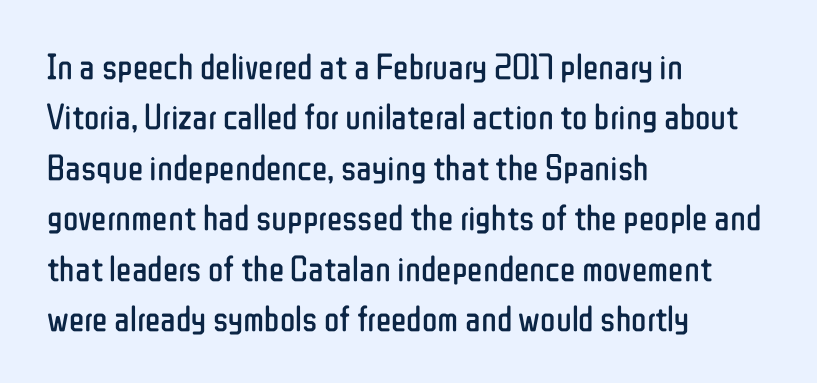
The image shows 36 px regular-weight, condensed sans-serif type, upright; set left-aligned, normal line spacing (1.4x), normal letter spacing, not underlined; low stroke contrast and a medium x-height.
